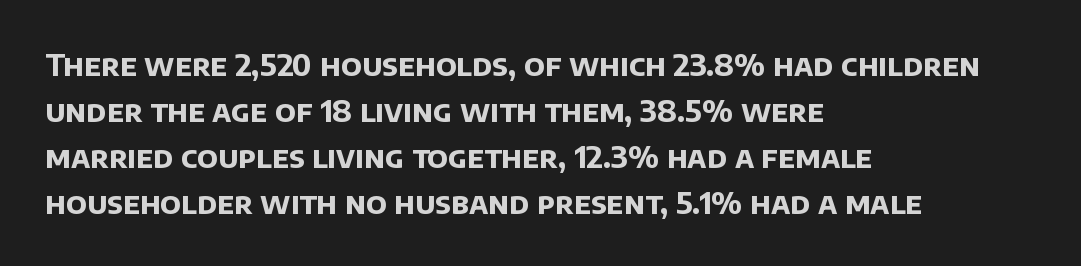
Q: Is the text bold? A: Yes.
Q: Is the typeface a serif or a sans-serif typeface? A: Sans-serif.
Q: Is the text underlined? A: No.
Q: How is the paragraph aligned? A: Left-aligned.
Q: Is the spacing between letters normal or unusually wide? A: Normal.
Q: Is the spacing between lines tight, normal or loose? A: Normal.
Q: Width (condensed, normal, or wide)? A: Normal.
Q: Stroke contrast? A: Low.
Q: x-height? A: Large.
Q: Monospaced? A: No.
